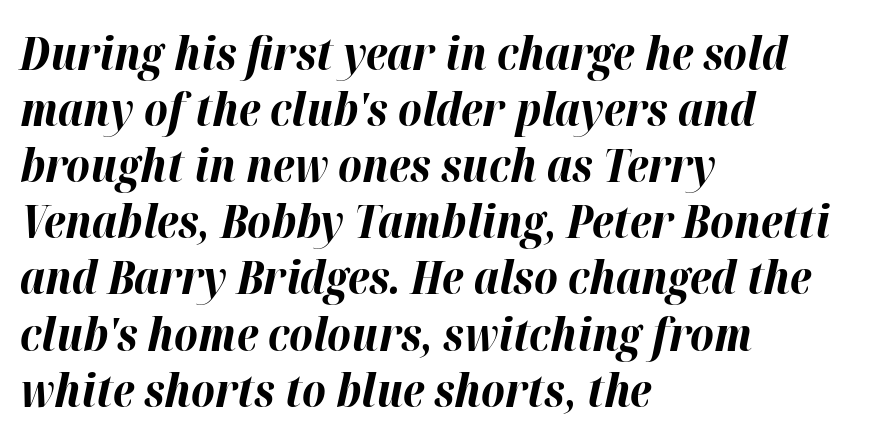
{"italic": "yes", "lean": "right", "slant_degrees": 12, "bold": "yes", "weight": "bold", "width": "normal", "stroke_contrast": "high", "x_height": "medium", "monospaced": "no", "underline": "no", "align": "left", "line_spacing_ratio": 1.22, "letter_spacing": "normal", "letter_spacing_em": 0.0, "glyph_px": 46}
